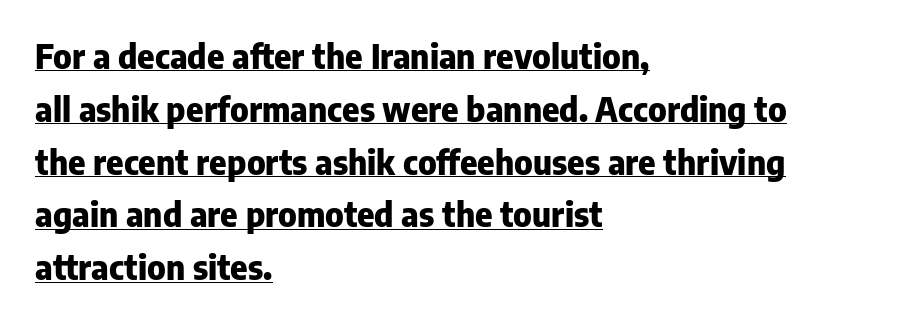
{"serif": "no", "italic": "no", "bold": "yes", "weight": "heavy", "width": "normal", "stroke_contrast": "low", "x_height": "medium", "monospaced": "no", "underline": "yes", "align": "left", "line_spacing": "normal", "line_spacing_ratio": 1.6, "letter_spacing": "normal", "letter_spacing_em": 0.0, "glyph_px": 33}
